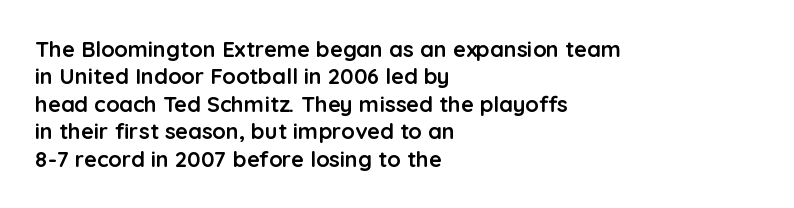
The image shows 22 px bold type, upright; set left-aligned, normal line spacing (1.25x), normal letter spacing, not underlined.
